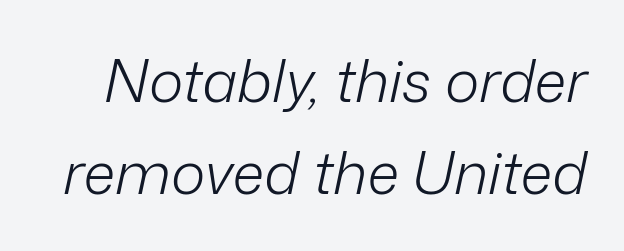
Q: Is the text bold? A: No.
Q: Is the text italic (slanted)? A: Yes, it leans right by about 12 degrees.
Q: Is the text underlined? A: No.
Q: Is the spacing between letters normal or unusually wide? A: Normal.
Q: Is the spacing between lines tight, normal or loose? A: Normal.
Q: Width (condensed, normal, or wide)? A: Normal.
Q: Stroke contrast? A: Low.
Q: x-height? A: Medium.
Q: Monospaced? A: No.
